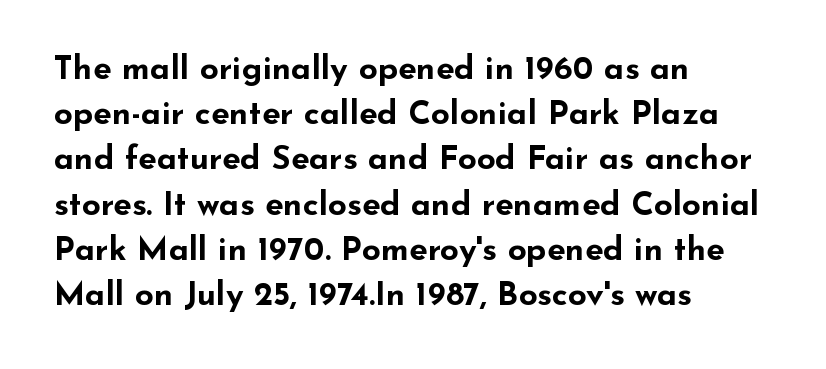
The image shows 33 px bold, wide sans-serif type, upright; set left-aligned, normal line spacing (1.37x), normal letter spacing, not underlined; low stroke contrast and a small x-height.
